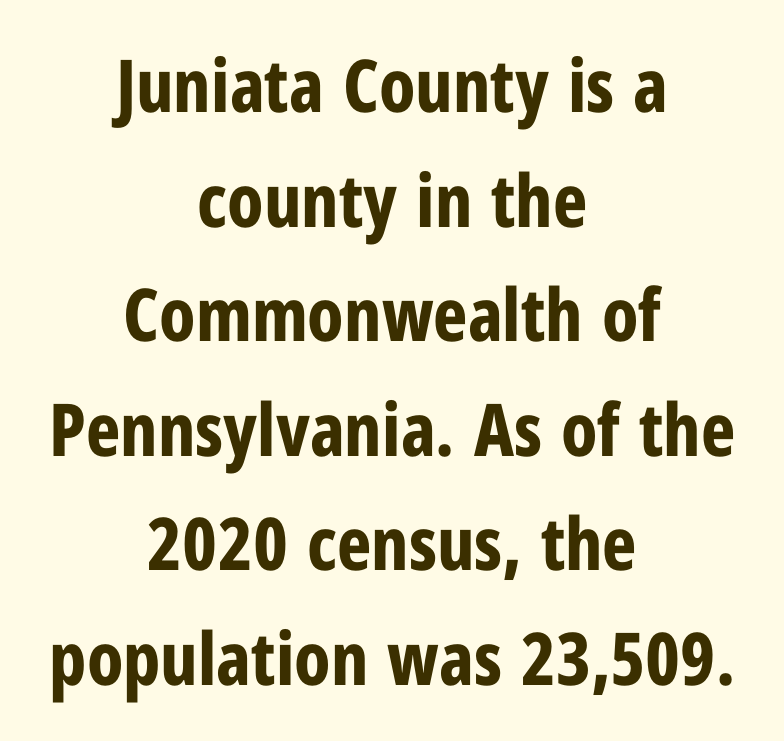
The image shows 73 px bold, condensed sans-serif type, upright; set centered, normal line spacing (1.57x), normal letter spacing, not underlined; low stroke contrast and a medium x-height.
